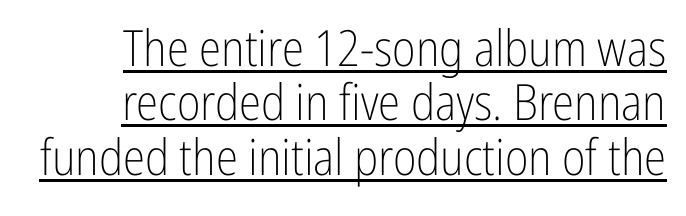
{"serif": "no", "italic": "no", "bold": "no", "weight": "light", "width": "condensed", "stroke_contrast": "low", "x_height": "medium", "monospaced": "no", "underline": "yes", "align": "right", "line_spacing": "tight", "line_spacing_ratio": 1.09, "letter_spacing": "normal", "letter_spacing_em": 0.0, "glyph_px": 50}
